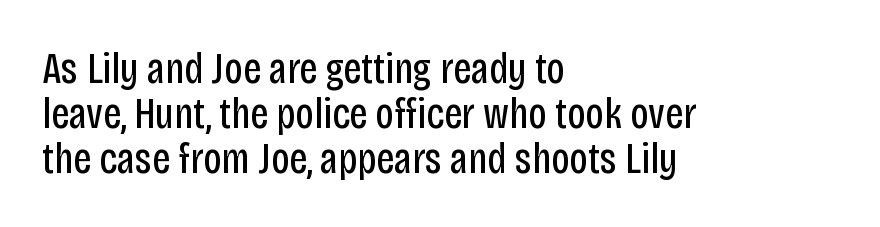
The image shows 44 px regular-weight, condensed sans-serif type, upright; set left-aligned, tight line spacing (1.02x), normal letter spacing, not underlined; low stroke contrast and a large x-height.
